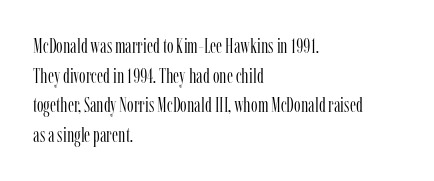
{"italic": "no", "bold": "no", "underline": "no", "align": "left", "line_spacing": "normal", "line_spacing_ratio": 1.41, "letter_spacing": "normal", "letter_spacing_em": 0.0, "glyph_px": 21}
